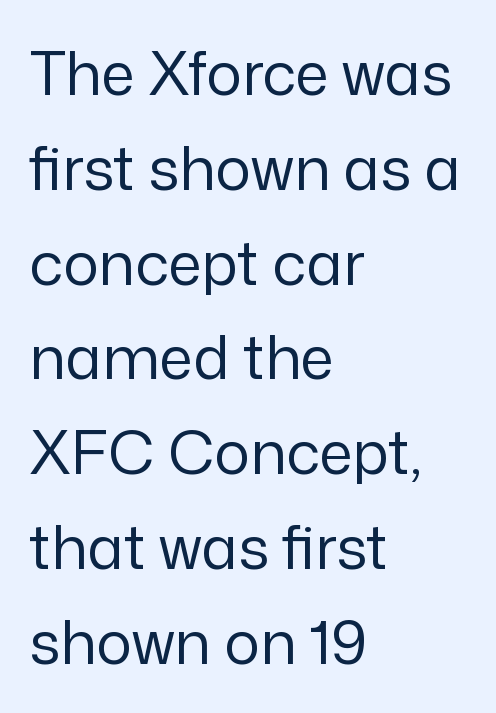
{"serif": "no", "italic": "no", "bold": "no", "weight": "regular", "width": "normal", "stroke_contrast": "low", "x_height": "medium", "monospaced": "no", "underline": "no", "align": "left", "line_spacing": "normal", "line_spacing_ratio": 1.58, "letter_spacing": "normal", "letter_spacing_em": 0.0, "glyph_px": 60}
